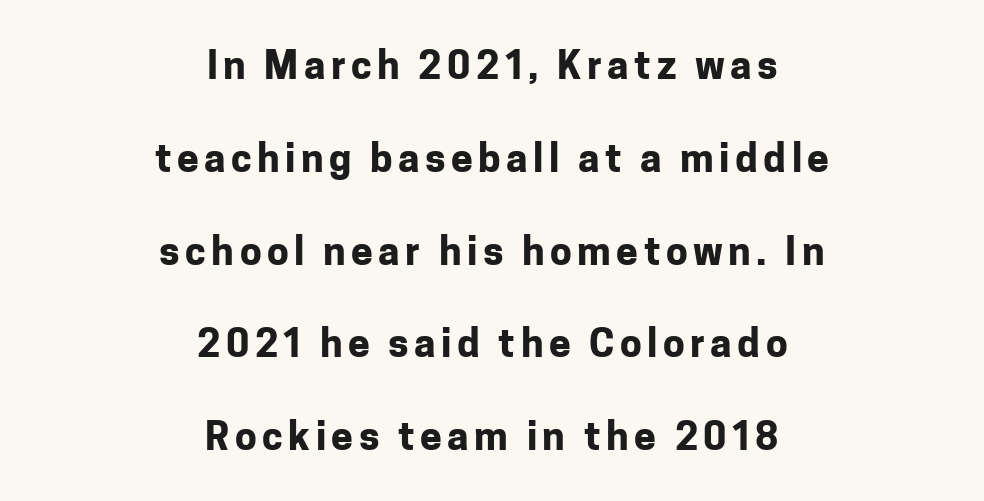
Q: Is the text bold? A: Yes.
Q: Is the text italic (slanted)? A: No, it is upright.
Q: Is the typeface a serif or a sans-serif typeface? A: Sans-serif.
Q: Is the text underlined? A: No.
Q: How is the paragraph aligned? A: Centered.
Q: Is the spacing between lines tight, normal or loose? A: Loose.
Q: Width (condensed, normal, or wide)? A: Normal.
Q: Stroke contrast? A: Low.
Q: x-height? A: Medium.
Q: Monospaced? A: No.
